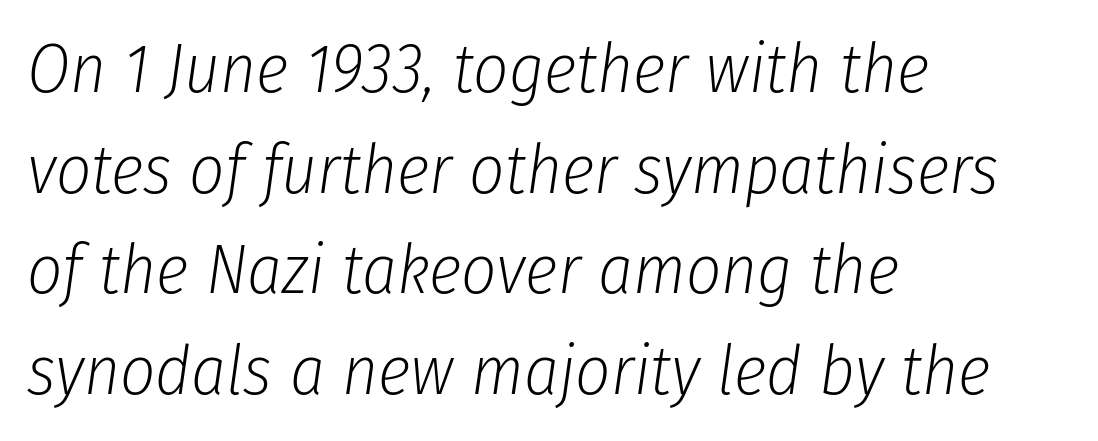
The glyphs are unaccompanied by any horizontal stroke below them. The face used here is rendered with its standard letterfit. If you drew a line through each stem, it would be angled. Stems and bowls with no extra thickness — not bold. Think of a printed novel: that variable character pitch is what you see here. The line-height multiplier appears to be the usual default.
